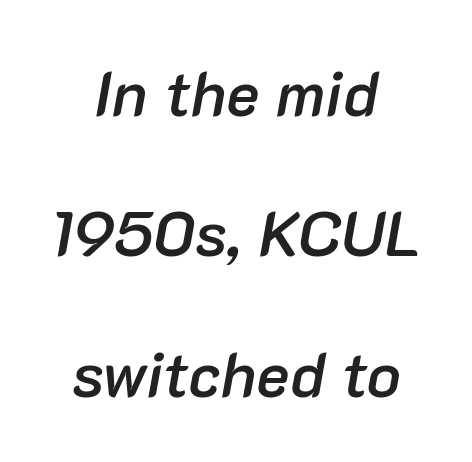
The image shows 63 px semibold type, italic (leaning right); set centered, loose line spacing (2.23x), normal letter spacing, not underlined; low stroke contrast and a medium x-height.
